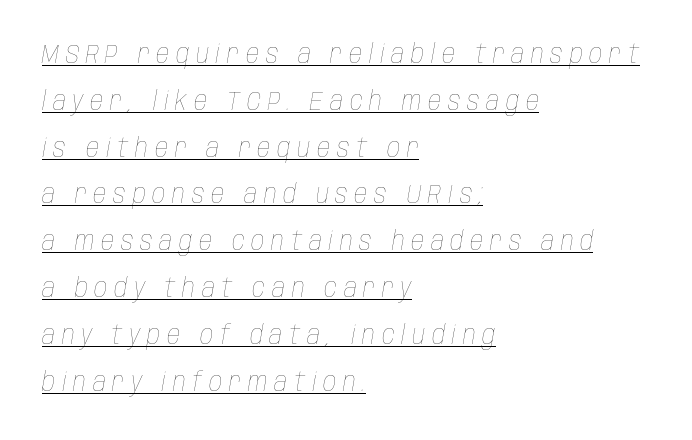
The image shows 26 px text type, italic (leaning right); set left-aligned, line spacing 1.8x, unusually wide letter spacing (+0.26 em), underlined.
